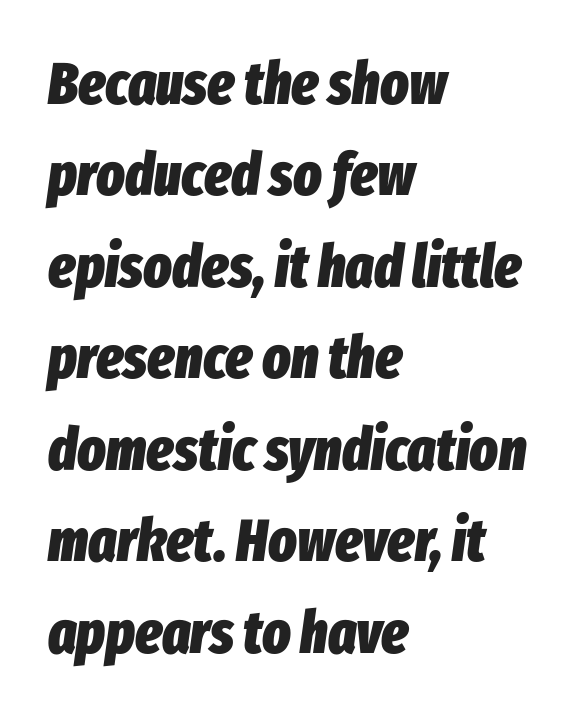
The image shows 59 px heavy, condensed type, italic (leaning right); set left-aligned, normal line spacing (1.55x), normal letter spacing, not underlined; low stroke contrast and a medium x-height.
